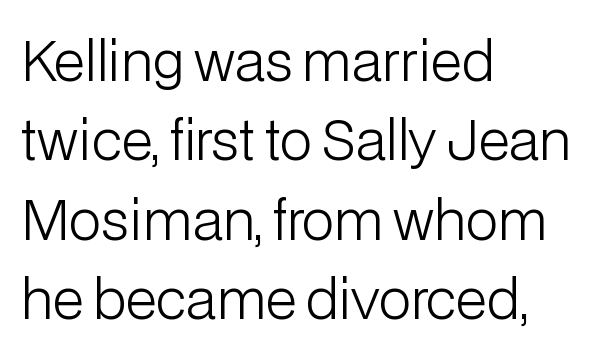
The image shows 54 px light sans-serif type, upright; set left-aligned, normal line spacing (1.47x), normal letter spacing, not underlined; low stroke contrast and a medium x-height.
